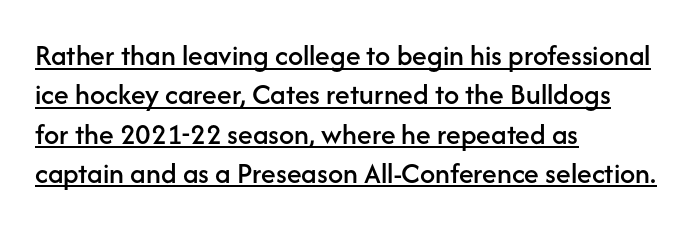
This sample uses a sans-serif face. Italic? Not at all — the glyphs are vertical. Vertically, the passage feels balanced, rows spaced as you'd expect. A typographer would call this underscored text. Reading down the block, your eye returns to a fixed left position each line.
